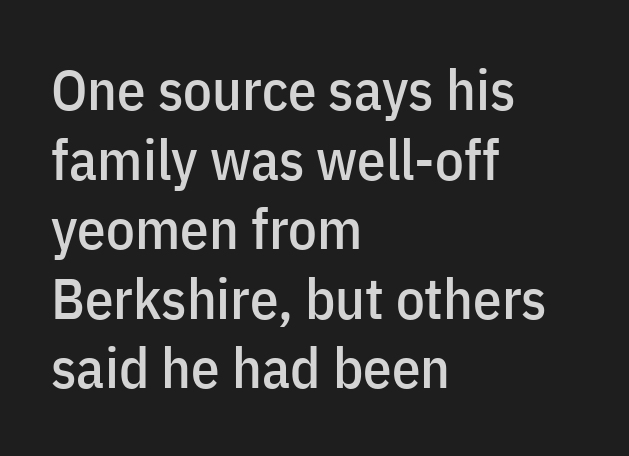
The image shows 57 px condensed sans-serif type, upright; set left-aligned, line spacing 1.22x, normal letter spacing, not underlined; low stroke contrast and a medium x-height.
